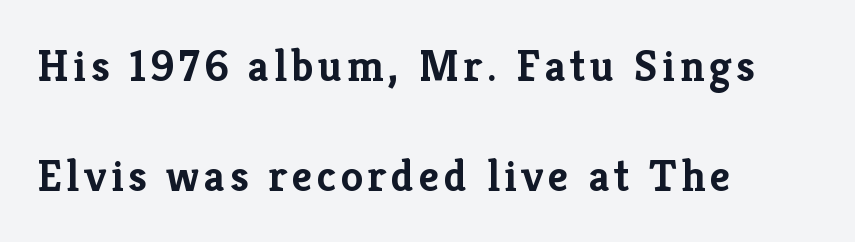
{"serif": "yes", "italic": "no", "bold": "yes", "weight": "semibold", "width": "normal", "stroke_contrast": "low", "x_height": "medium", "monospaced": "no", "underline": "no", "align": "left", "line_spacing": "loose", "line_spacing_ratio": 2.45, "glyph_px": 45}
